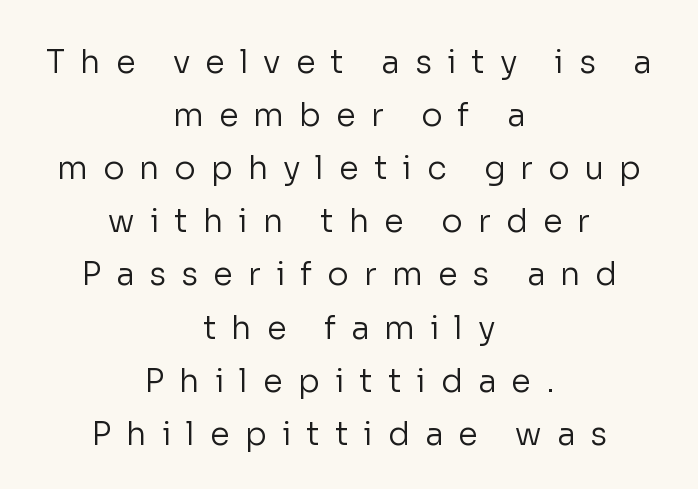
The image shows 32 px regular-weight sans-serif type, upright; set centered, normal line spacing (1.66x), unusually wide letter spacing (+0.47 em), not underlined; low stroke contrast and a medium x-height.
